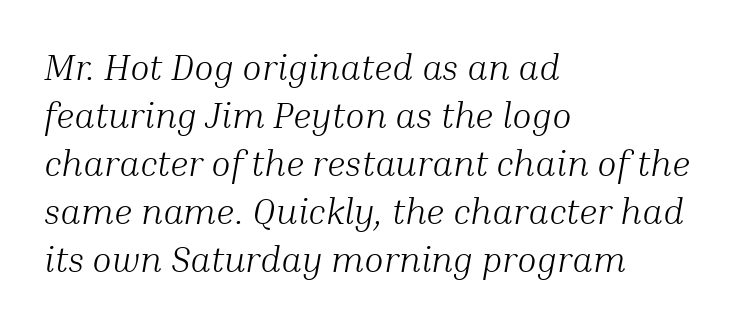
{"serif": "yes", "italic": "yes", "lean": "right", "slant_degrees": 10, "bold": "no", "weight": "light", "width": "normal", "stroke_contrast": "medium", "x_height": "medium", "monospaced": "no", "underline": "no", "align": "left", "line_spacing": "normal", "line_spacing_ratio": 1.33, "letter_spacing": "normal", "letter_spacing_em": 0.0, "glyph_px": 36}
